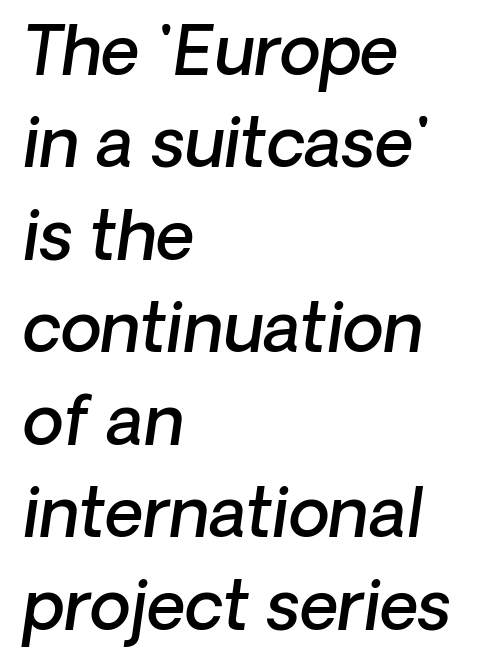
Weight: semibold (demi). A typesetter would call this proportional, since set widths differ per character. The whole block is typeset with a tilt. Descenders hang freely into open space. The ragged edge is on the right, which tells us the setting is flush left.
